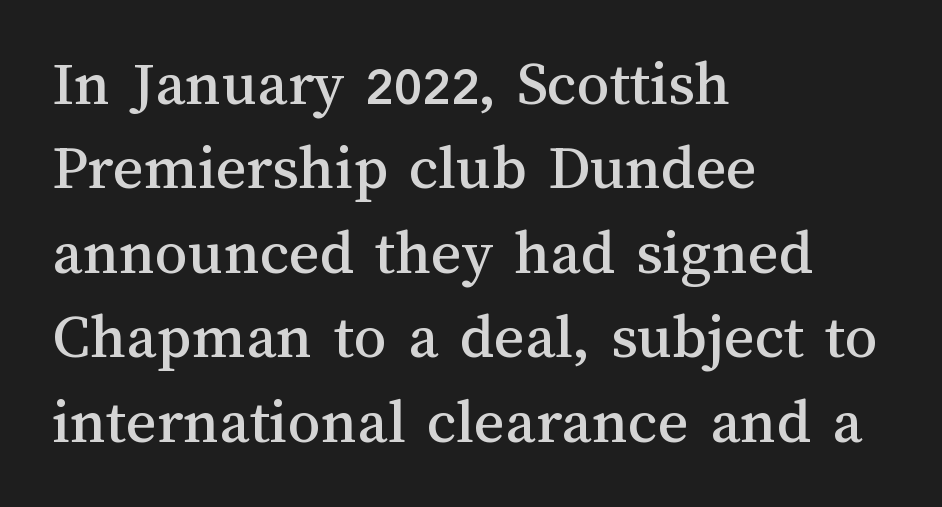
Q: Is the text italic (slanted)? A: No, it is upright.
Q: Is the text underlined? A: No.
Q: How is the paragraph aligned? A: Left-aligned.
Q: Is the spacing between letters normal or unusually wide? A: Normal.
Q: Is the spacing between lines tight, normal or loose? A: Normal.
Q: Width (condensed, normal, or wide)? A: Normal.
Q: Stroke contrast? A: Medium.
Q: x-height? A: Medium.
Q: Monospaced? A: No.
